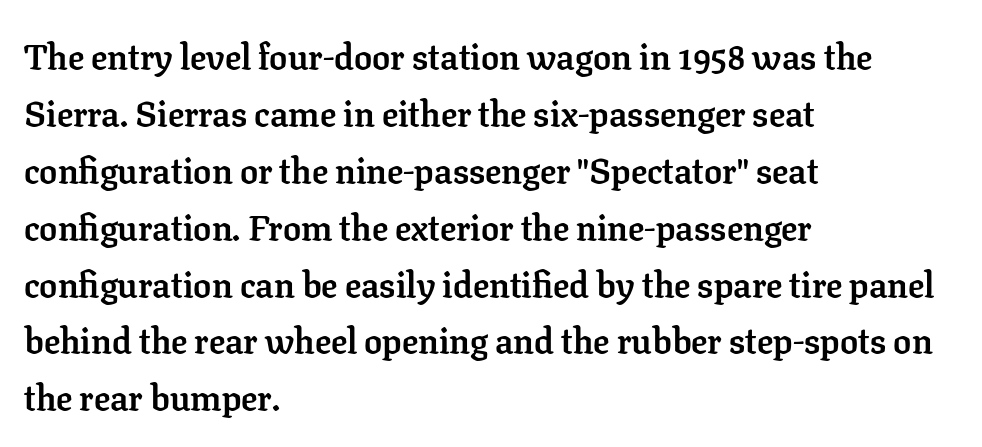
Q: Is the text bold? A: Yes.
Q: Is the text italic (slanted)? A: No, it is upright.
Q: Is the typeface a serif or a sans-serif typeface? A: Serif.
Q: Is the text underlined? A: No.
Q: How is the paragraph aligned? A: Left-aligned.
Q: Is the spacing between letters normal or unusually wide? A: Normal.
Q: Is the spacing between lines tight, normal or loose? A: Normal.
Q: Width (condensed, normal, or wide)? A: Normal.
Q: Stroke contrast? A: Low.
Q: x-height? A: Medium.
Q: Monospaced? A: No.
